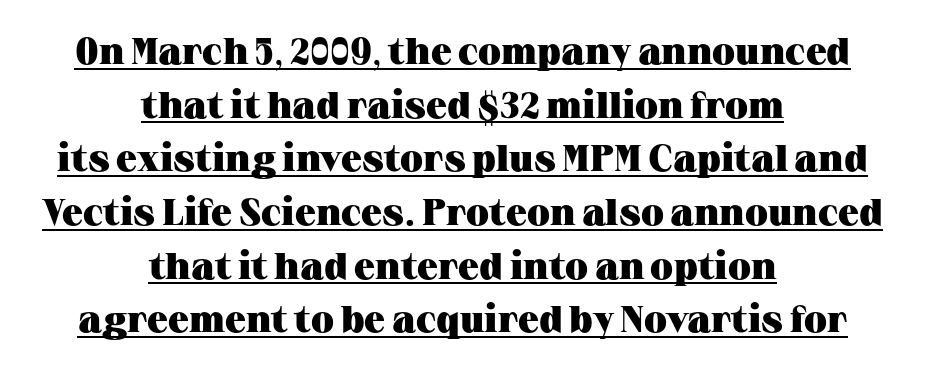
{"serif": "yes", "italic": "no", "bold": "yes", "weight": "heavy", "width": "wide", "stroke_contrast": "medium", "x_height": "medium", "monospaced": "no", "underline": "yes", "align": "center", "line_spacing": "normal", "line_spacing_ratio": 1.45, "letter_spacing": "normal", "letter_spacing_em": 0.0, "glyph_px": 37}
